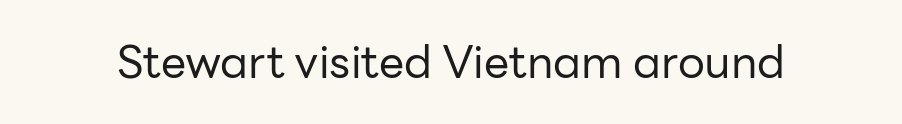
Look at the tracking — it's just the regular setting, nothing added. To sum up the face: it is a sans, with no serifs. Varying glyph widths throughout — classic text-font behaviour. Weight class: somewhere from thin through regular. Lines of text with bare space underneath.
